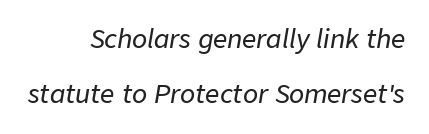
The ragged edge is on the left, which tells us the setting is flush right. The rendering keeps characters at their native spacing. Only glyphs here, with clear space below each row. Honestly, the rows look like they've been pulled way apart.
